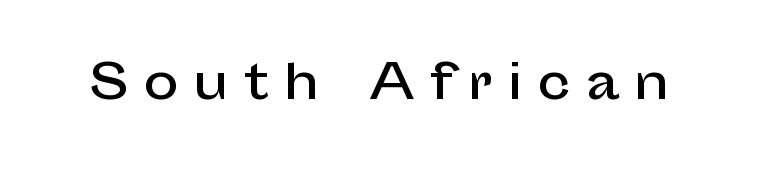
{"serif": "no", "italic": "no", "width": "normal", "stroke_contrast": "low", "x_height": "medium", "monospaced": "no", "underline": "no", "letter_spacing": "wide", "letter_spacing_em": 0.32, "glyph_px": 47}
